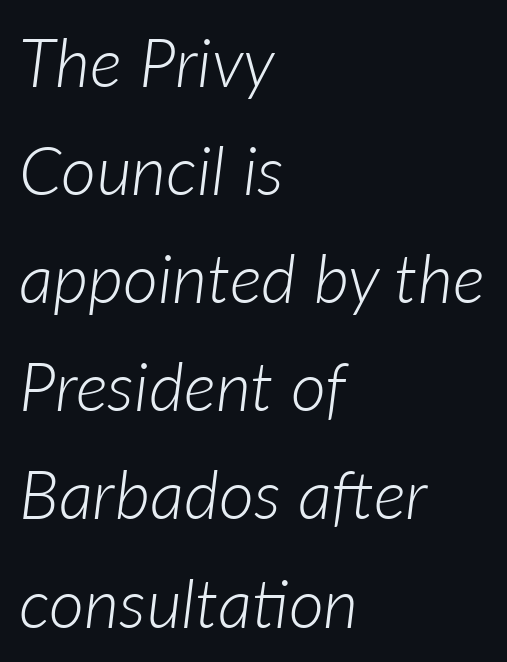
Q: Is the text bold? A: No.
Q: Is the text italic (slanted)? A: Yes, it leans right by about 7 degrees.
Q: Is the text underlined? A: No.
Q: How is the paragraph aligned? A: Left-aligned.
Q: Is the spacing between letters normal or unusually wide? A: Normal.
Q: Is the spacing between lines tight, normal or loose? A: Normal.
Q: Width (condensed, normal, or wide)? A: Normal.
Q: Stroke contrast? A: Low.
Q: x-height? A: Medium.
Q: Monospaced? A: No.
